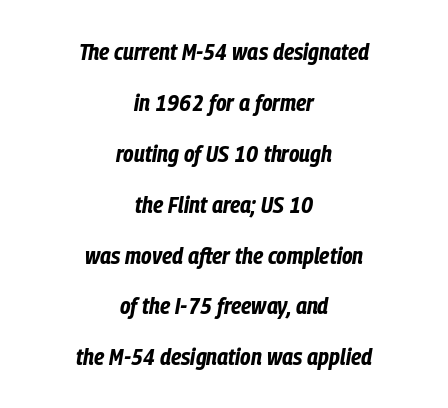
The image shows 24 px bold type, italic (leaning right); set centered, loose line spacing (2.12x), normal letter spacing, not underlined.
